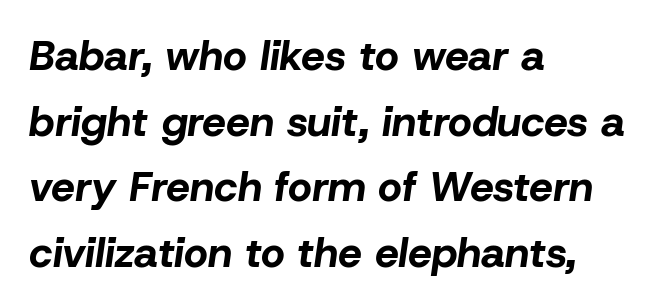
Q: Is the text bold? A: Yes.
Q: Is the text italic (slanted)? A: Yes, it leans right by about 8 degrees.
Q: Is the text underlined? A: No.
Q: How is the paragraph aligned? A: Left-aligned.
Q: Is the spacing between letters normal or unusually wide? A: Normal.
Q: Is the spacing between lines tight, normal or loose? A: Normal.
Q: Width (condensed, normal, or wide)? A: Normal.
Q: Stroke contrast? A: Low.
Q: x-height? A: Medium.
Q: Monospaced? A: No.
